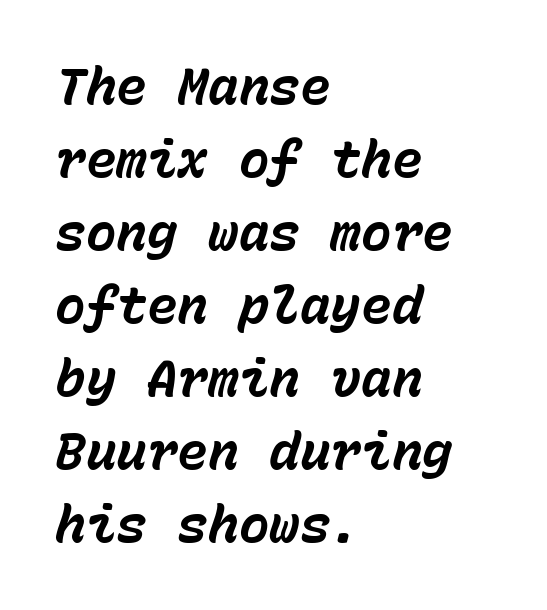
The gaps between neighbouring characters are ordinary and unremarkable. Every character here occupies the same horizontal width, giving the sample a typewriter-like rhythm. The ragged edge is on the right, which tells us the setting is flush left. Any mark beneath the type? The region is blank.
